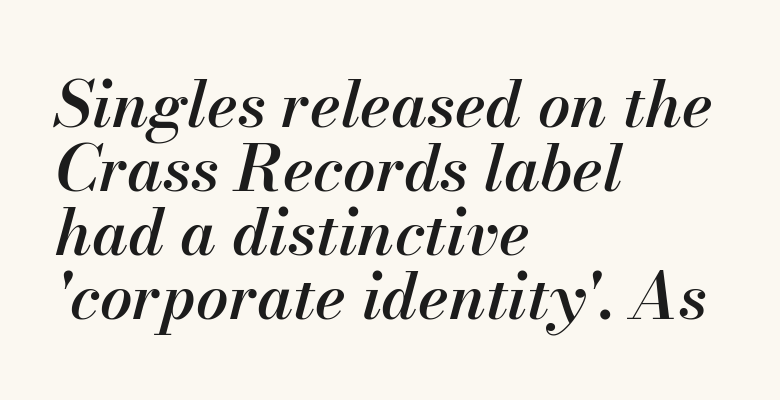
The image shows 64 px semibold type, italic (leaning right); set left-aligned, tight line spacing (1.0x), normal letter spacing, not underlined; medium stroke contrast and a small x-height.
